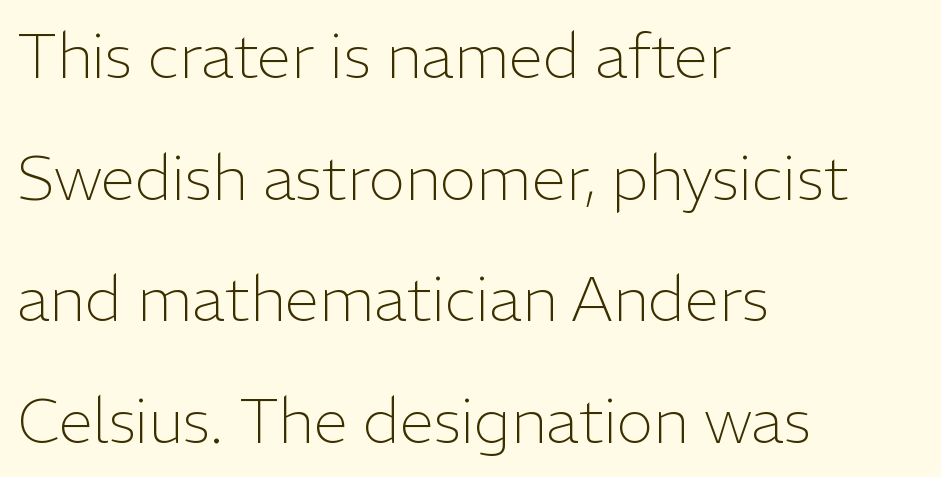
Reading down the column, the eye jumps a long way to each next line. The letters advance in unequal steps, a hallmark of proportional type. On a weight scale, this lands at 450 or below. Short note: letters normally spaced. Descenders hang freely into open space.
